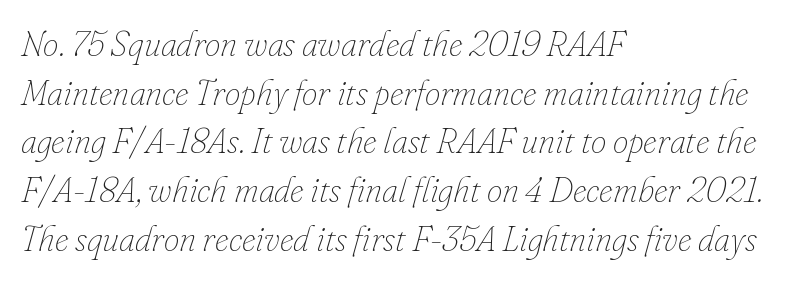
Q: Is the text bold? A: No.
Q: Is the text italic (slanted)? A: Yes, it leans right by about 16 degrees.
Q: Is the text underlined? A: No.
Q: How is the paragraph aligned? A: Left-aligned.
Q: Is the spacing between letters normal or unusually wide? A: Normal.
Q: Is the spacing between lines tight, normal or loose? A: Normal.
Q: Width (condensed, normal, or wide)? A: Normal.
Q: Stroke contrast? A: Low.
Q: x-height? A: Small.
Q: Monospaced? A: No.
